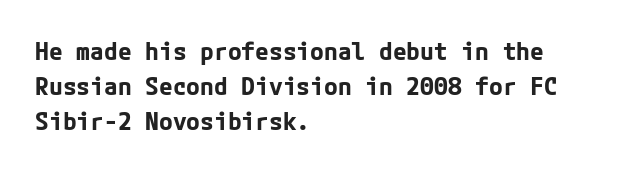
Here the glyphs are tracked normally, forming tight word shapes. Posture: upright roman. Plain, unruled lines of type. Leading matches the norm, producing a regular column.
